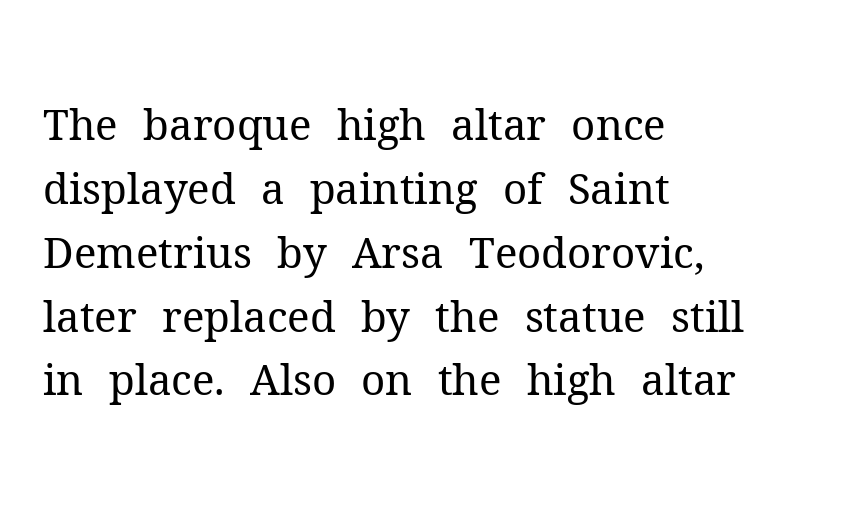
{"serif": "yes", "italic": "no", "bold": "no", "weight": "regular", "width": "normal", "stroke_contrast": "medium", "x_height": "medium", "monospaced": "no", "underline": "no", "align": "left", "line_spacing": "normal", "line_spacing_ratio": 1.52, "letter_spacing": "normal", "letter_spacing_em": 0.0, "glyph_px": 42}
